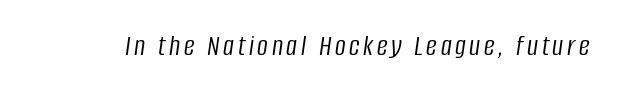
The image shows 30 px light, condensed type, italic (leaning right); set not underlined; low stroke contrast and a large x-height.
